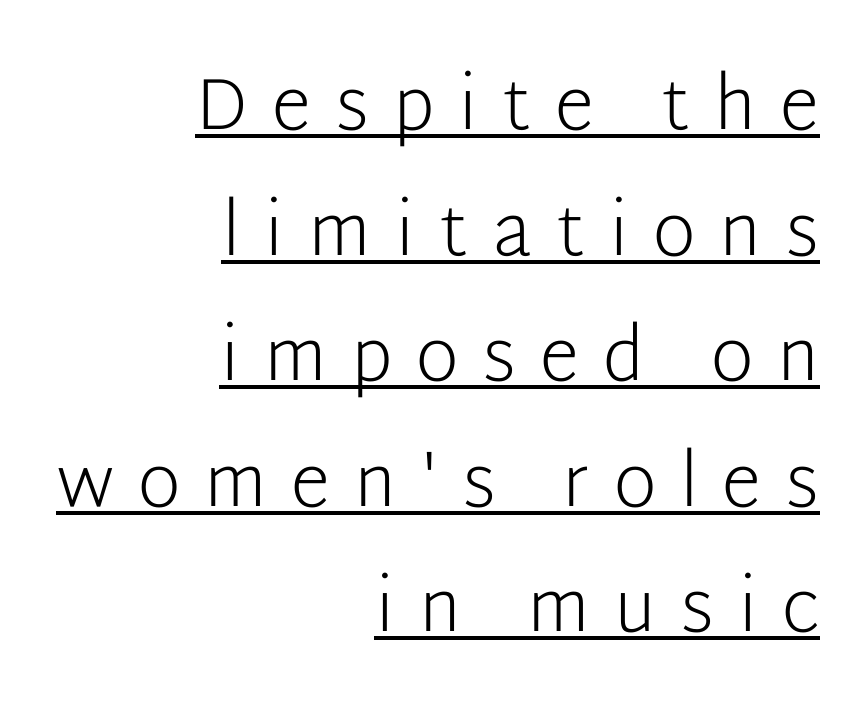
Q: Is the text bold? A: No.
Q: Is the text italic (slanted)? A: No, it is upright.
Q: Is the typeface a serif or a sans-serif typeface? A: Sans-serif.
Q: Is the text underlined? A: Yes.
Q: How is the paragraph aligned? A: Right-aligned.
Q: Is the spacing between letters normal or unusually wide? A: Unusually wide.
Q: Width (condensed, normal, or wide)? A: Normal.
Q: Stroke contrast? A: Low.
Q: x-height? A: Medium.
Q: Monospaced? A: No.
